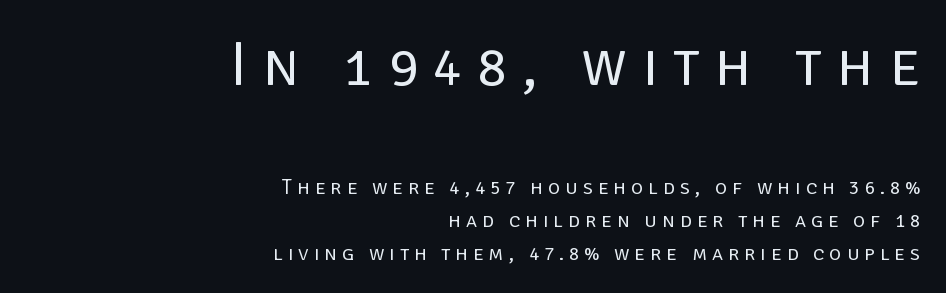
{"serif": "no", "italic": "no", "bold": "no", "weight": "regular", "width": "normal", "stroke_contrast": "low", "x_height": "large", "monospaced": "no", "underline": "no", "align": "right", "line_spacing": "normal", "line_spacing_ratio": 1.58, "letter_spacing": "wide", "letter_spacing_em": 0.24, "larger_block": "first", "size_ratio": 2.95, "glyph_px": 62}
